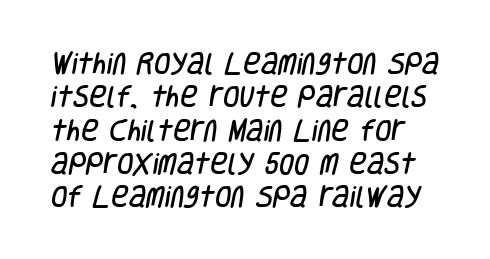
{"underline": "no", "line_spacing": "normal", "line_spacing_ratio": 1.39, "letter_spacing": "normal", "letter_spacing_em": 0.0, "glyph_px": 24}
